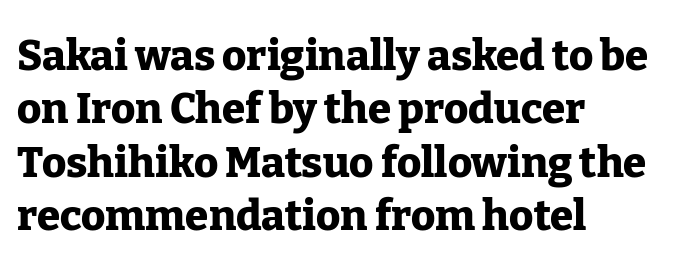
The image shows 42 px heavy serif type, upright; set left-aligned, normal line spacing (1.27x), normal letter spacing, not underlined; low stroke contrast and a medium x-height.
